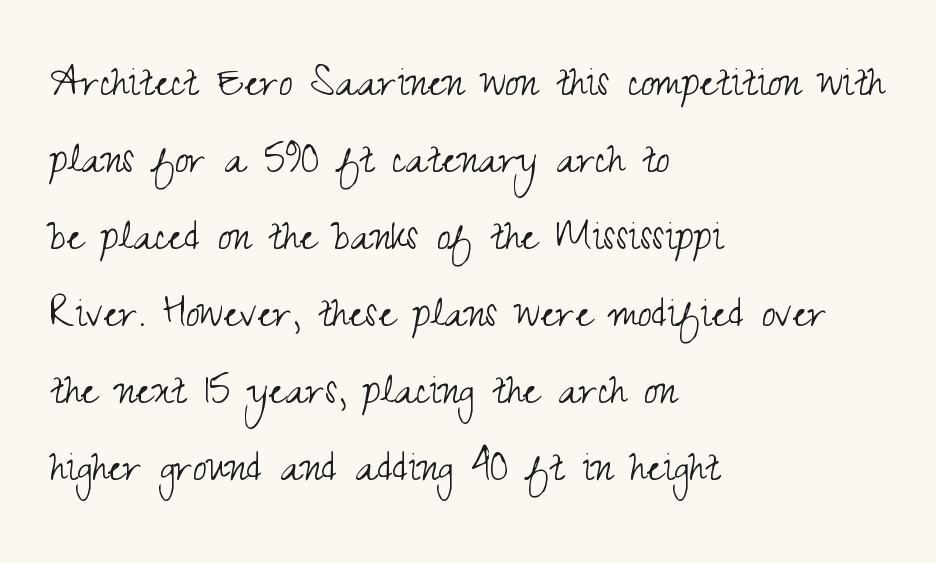
The image shows 49 px light, condensed sans-serif type, upright; set left-aligned, normal line spacing (1.57x), normal letter spacing, not underlined; medium stroke contrast and a small x-height.
